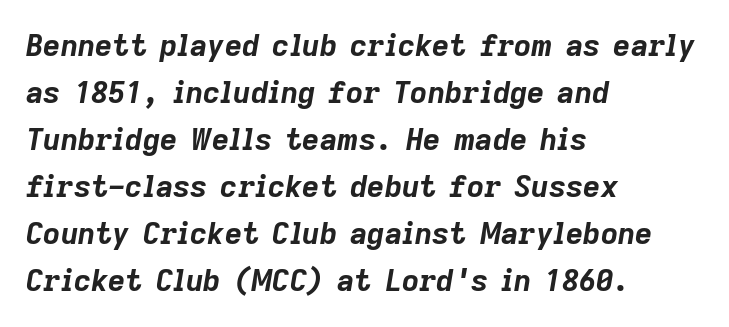
{"italic": "yes", "lean": "right", "slant_degrees": 9, "bold": "yes", "weight": "bold", "width": "normal", "stroke_contrast": "low", "x_height": "medium", "monospaced": "no", "underline": "no", "align": "left", "line_spacing": "normal", "line_spacing_ratio": 1.57, "letter_spacing": "normal", "letter_spacing_em": 0.0, "glyph_px": 30}
